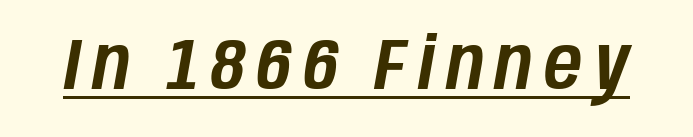
{"italic": "yes", "lean": "right", "slant_degrees": 10, "width": "condensed", "stroke_contrast": "low", "x_height": "large", "monospaced": "no", "underline": "yes", "glyph_px": 73}
